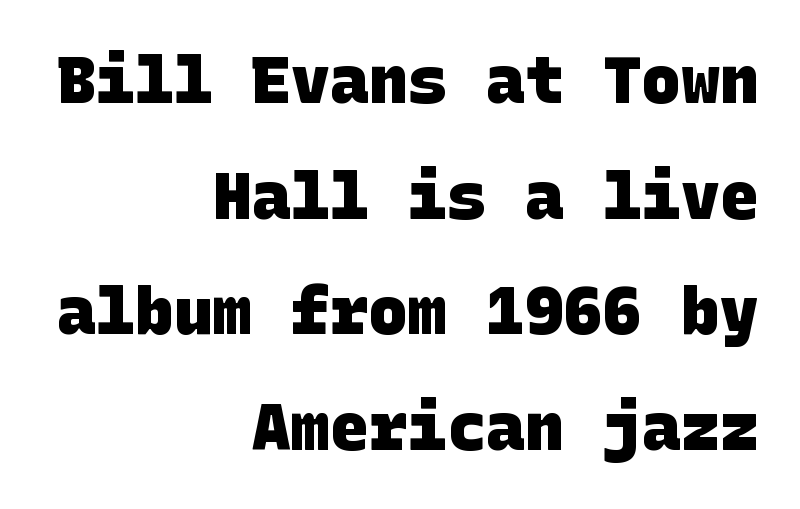
Q: Is the text bold? A: Yes.
Q: Is the typeface a serif or a sans-serif typeface? A: Sans-serif.
Q: Is the text underlined? A: No.
Q: How is the paragraph aligned? A: Right-aligned.
Q: Is the spacing between letters normal or unusually wide? A: Normal.
Q: Width (condensed, normal, or wide)? A: Normal.
Q: Stroke contrast? A: Low.
Q: x-height? A: Large.
